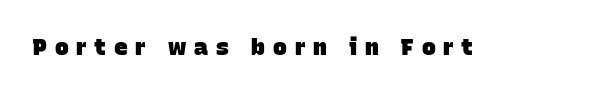
Unmarked baselines from the first word to the last. The font is running at its bold setting. What stands out about the letter spacing? Its width — letters are far apart.
